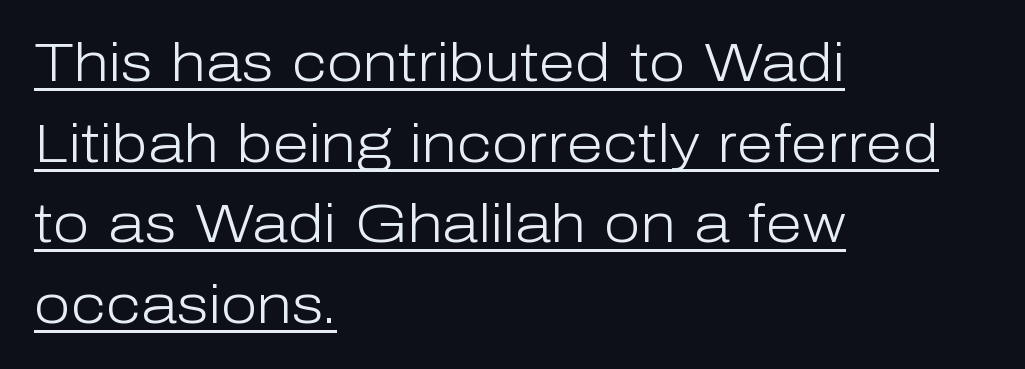
The letters advance in unequal steps, a hallmark of proportional type. Like a heading marked for emphasis, these lines bear an underscore. Does the lettering tilt? It doesn't — this is upright. Nothing heavy about these letters — not bold at all. Nothing sits at the stroke ends, so this counts as sans-serif. Honestly, the row spacing looks completely unremarkable.
